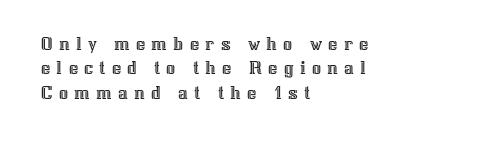
Q: Is the text italic (slanted)? A: No, it is upright.
Q: Is the text underlined? A: No.
Q: How is the paragraph aligned? A: Left-aligned.
Q: Is the spacing between letters normal or unusually wide? A: Unusually wide.
